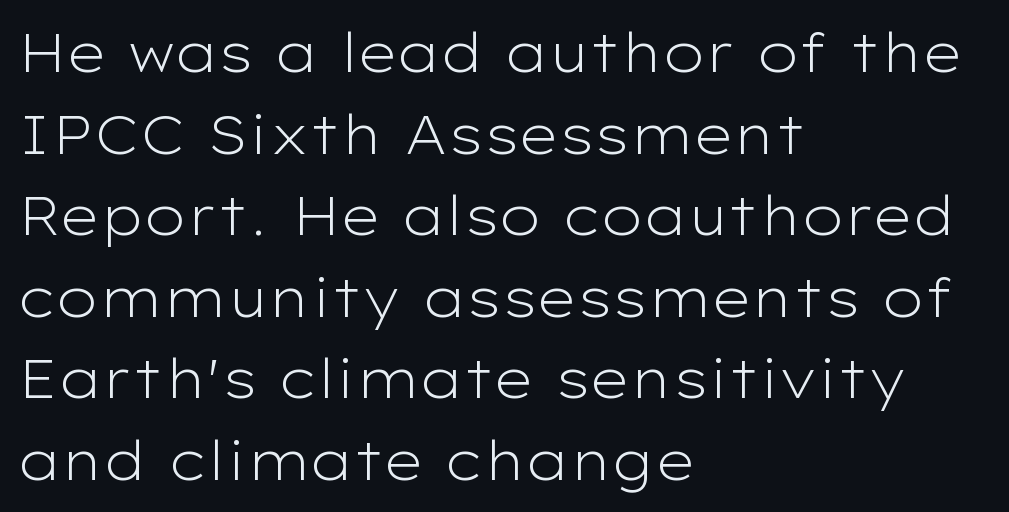
The image shows 54 px light, wide sans-serif type, upright; set left-aligned, normal line spacing (1.51x), normal letter spacing, not underlined; low stroke contrast and a medium x-height.
